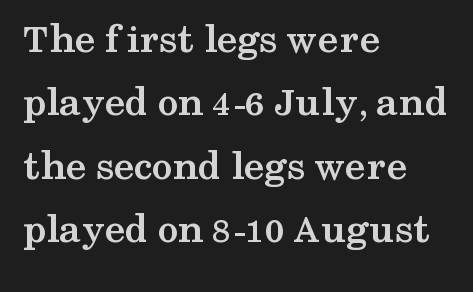
Q: Is the text bold? A: Yes.
Q: Is the text italic (slanted)? A: No, it is upright.
Q: Is the typeface a serif or a sans-serif typeface? A: Serif.
Q: Is the text underlined? A: No.
Q: How is the paragraph aligned? A: Left-aligned.
Q: Is the spacing between letters normal or unusually wide? A: Normal.
Q: Is the spacing between lines tight, normal or loose? A: Normal.
Q: Width (condensed, normal, or wide)? A: Wide.
Q: Stroke contrast? A: Medium.
Q: x-height? A: Medium.
Q: Monospaced? A: No.
